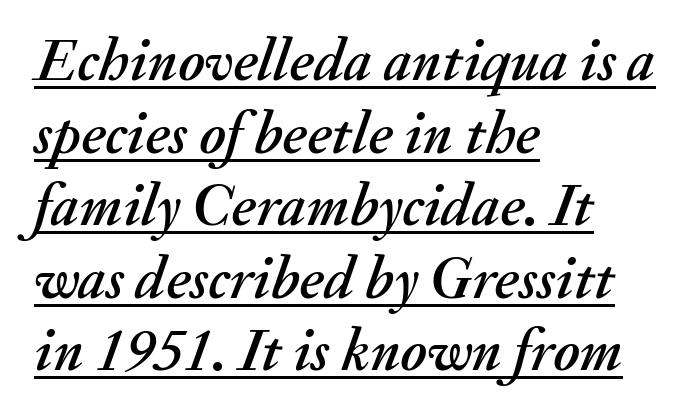
{"italic": "yes", "lean": "right", "slant_degrees": 20, "width": "normal", "stroke_contrast": "medium", "x_height": "small", "monospaced": "no", "underline": "yes", "align": "left", "line_spacing_ratio": 1.21, "letter_spacing": "normal", "letter_spacing_em": 0.0, "glyph_px": 60}
